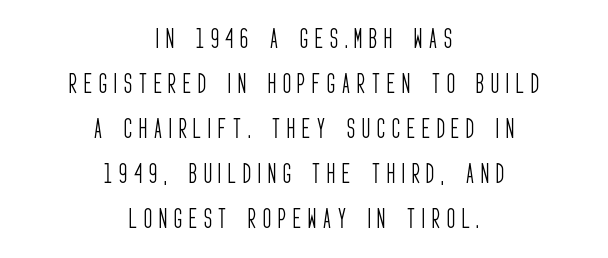
Q: Is the text bold? A: No.
Q: Is the text italic (slanted)? A: No, it is upright.
Q: Is the text underlined? A: No.
Q: How is the paragraph aligned? A: Centered.
Q: Is the spacing between letters normal or unusually wide? A: Unusually wide.
Q: Is the spacing between lines tight, normal or loose? A: Loose.
